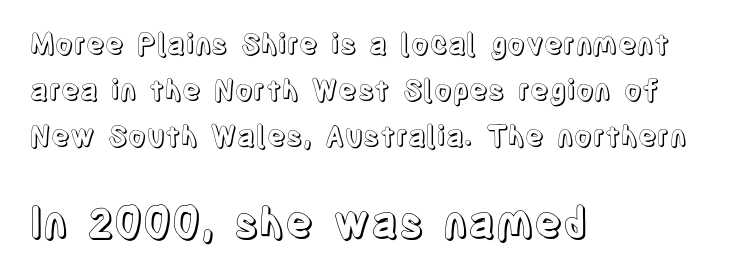
Q: Is the text italic (slanted)? A: No, it is upright.
Q: Is the text underlined? A: No.
Q: How is the paragraph aligned? A: Left-aligned.
Q: Is the spacing between letters normal or unusually wide? A: Normal.
Q: Is the spacing between lines tight, normal or loose? A: Normal.
Q: Which block of text is set in a larger size, the first (top) or the second (bottom)? A: The second (bottom) one.
Q: Width (condensed, normal, or wide)? A: Condensed.
Q: x-height? A: Large.
Q: Monospaced? A: No.
